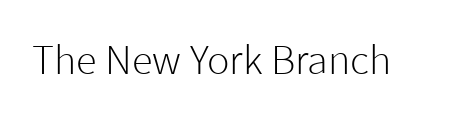
The image shows 42 px light sans-serif type, upright; set normal letter spacing, not underlined; low stroke contrast and a medium x-height.
